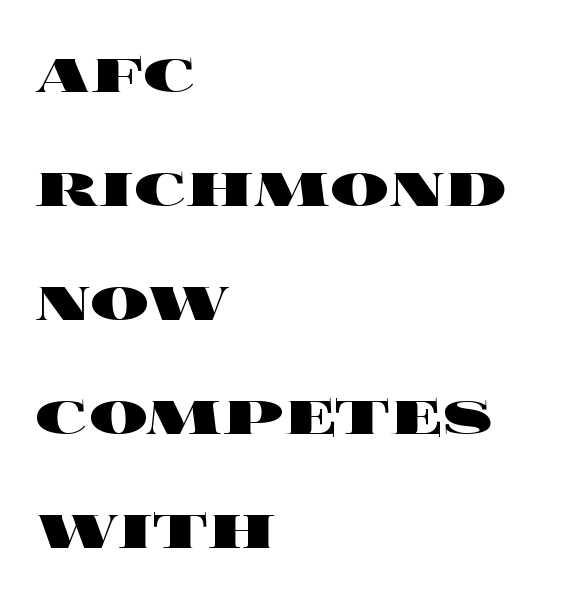
Just letters on the line, the space beneath them empty. Tracking here is standard; glyphs follow each other at the usual distance. The line-height multiplier appears to be the usual default. Look at the stroke-to-counter ratio: heavy, a bold.
